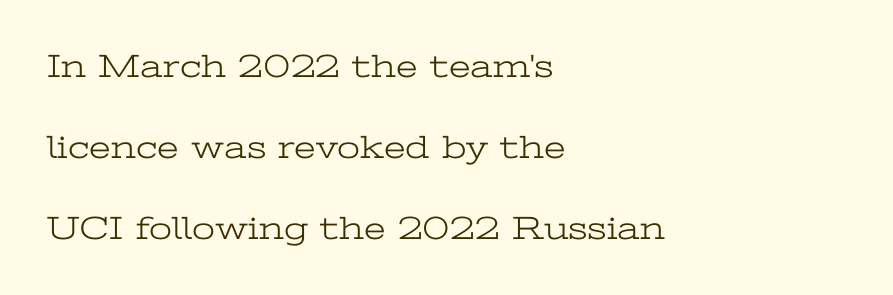
Q: Is the text bold? A: No.
Q: Is the text italic (slanted)? A: No, it is upright.
Q: Is the typeface a serif or a sans-serif typeface? A: Serif.
Q: Is the text underlined? A: No.
Q: How is the paragraph aligned? A: Left-aligned.
Q: Is the spacing between letters normal or unusually wide? A: Normal.
Q: Is the spacing between lines tight, normal or loose? A: Loose.
Q: Width (condensed, normal, or wide)? A: Wide.
Q: Stroke contrast? A: Low.
Q: x-height? A: Medium.
Q: Monospaced? A: No.
